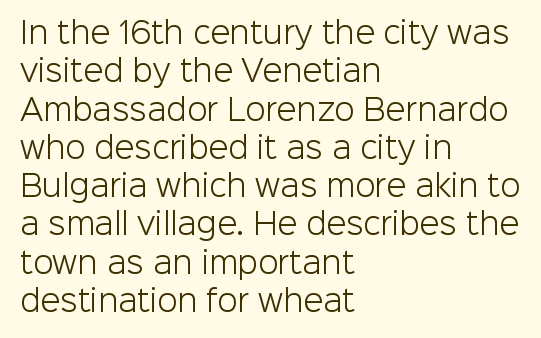
The image shows 29 px light sans-serif type, upright; set left-aligned, normal line spacing (1.32x), normal letter spacing, not underlined; low stroke contrast and a medium x-height.
